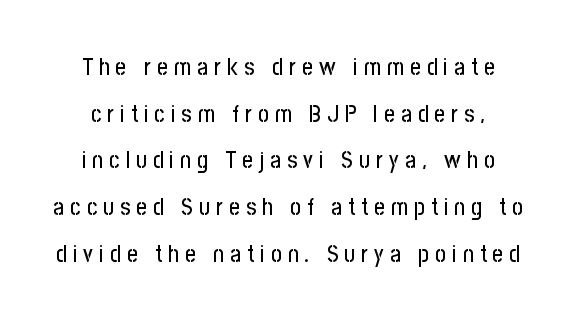
Q: Is the text italic (slanted)? A: No, it is upright.
Q: Is the text underlined? A: No.
Q: Is the spacing between letters normal or unusually wide? A: Unusually wide.
Q: Is the spacing between lines tight, normal or loose? A: Loose.
